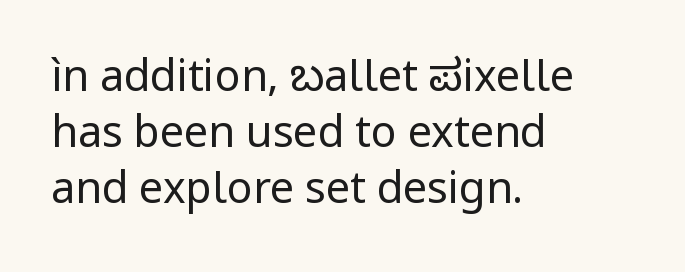
Q: Is the text bold? A: No.
Q: Is the text italic (slanted)? A: No, it is upright.
Q: Is the typeface a serif or a sans-serif typeface? A: Sans-serif.
Q: Is the text underlined? A: No.
Q: How is the paragraph aligned? A: Left-aligned.
Q: Is the spacing between letters normal or unusually wide? A: Normal.
Q: Is the spacing between lines tight, normal or loose? A: Normal.
Q: Width (condensed, normal, or wide)? A: Normal.
Q: Stroke contrast? A: Low.
Q: x-height? A: Medium.
Q: Monospaced? A: No.
